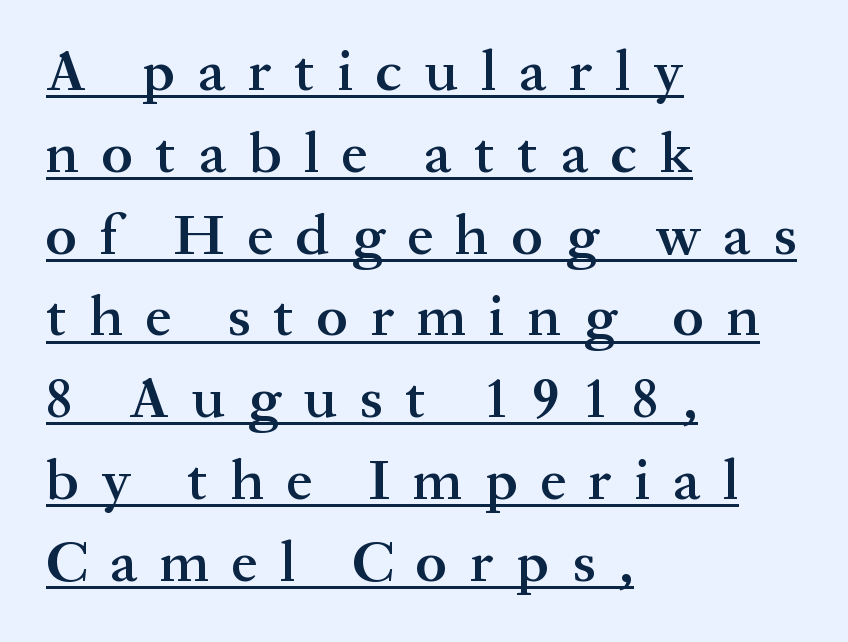
The image shows 58 px semibold serif type, upright; set left-aligned, normal line spacing (1.41x), unusually wide letter spacing (+0.39 em), underlined; medium stroke contrast and a medium x-height.
